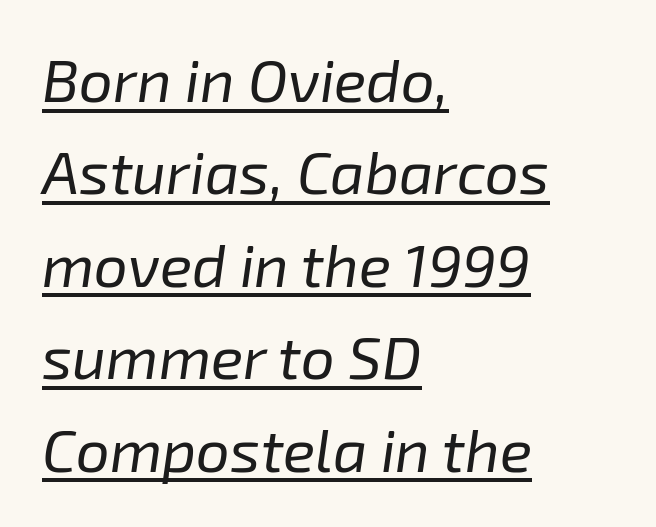
The image shows 60 px regular-weight type, italic (leaning right); set left-aligned, normal line spacing (1.54x), normal letter spacing, underlined; low stroke contrast and a medium x-height.
